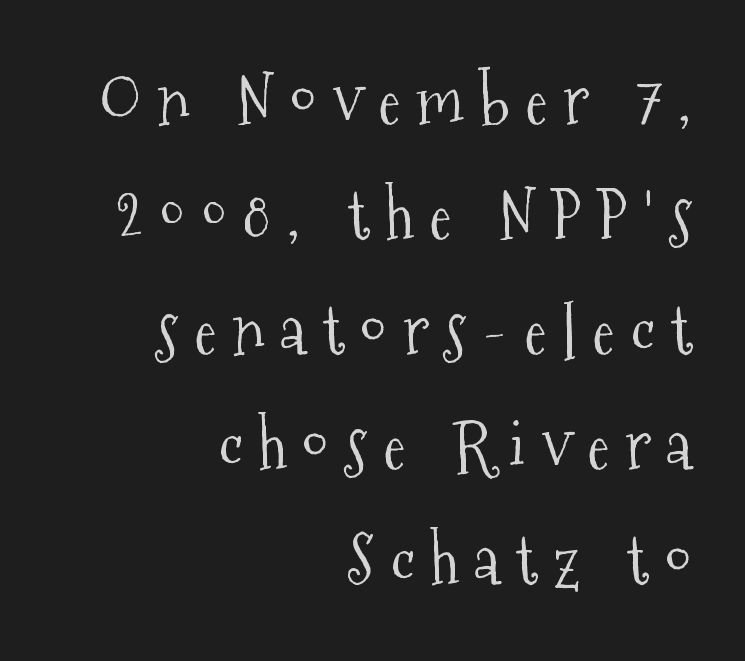
Q: Is the text bold? A: No.
Q: Is the text italic (slanted)? A: No, it is upright.
Q: Is the typeface a serif or a sans-serif typeface? A: Serif.
Q: Is the text underlined? A: No.
Q: How is the paragraph aligned? A: Right-aligned.
Q: Is the spacing between letters normal or unusually wide? A: Unusually wide.
Q: Is the spacing between lines tight, normal or loose? A: Normal.
Q: Width (condensed, normal, or wide)? A: Condensed.
Q: Stroke contrast? A: Medium.
Q: x-height? A: Medium.
Q: Monospaced? A: No.
